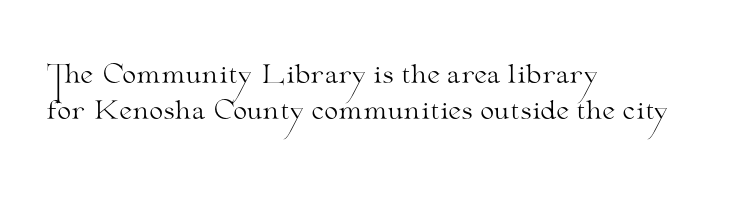
The cut favours lightness, reaching ordinary text weight at its darkest. Left-aligned paragraph, ragged on the right. There is no visible air inserted between adjacent glyphs. Has an underline been added? It has not. Upright lettering throughout. Leading matches the norm, producing a regular column.
